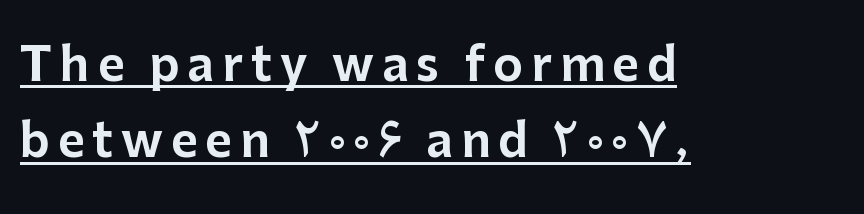
{"serif": "no", "italic": "no", "width": "normal", "stroke_contrast": "low", "x_height": "medium", "monospaced": "no", "underline": "yes", "align": "left", "line_spacing": "normal", "line_spacing_ratio": 1.66, "glyph_px": 46}
